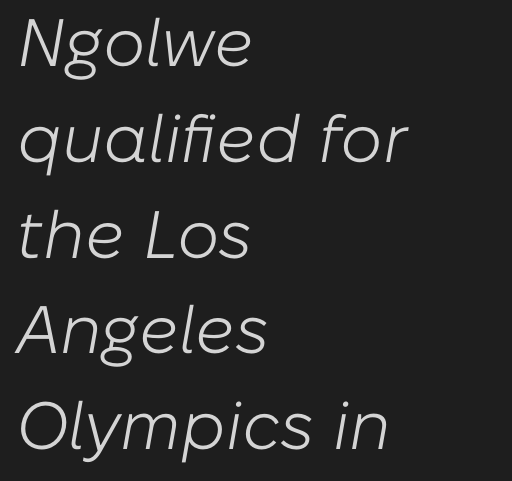
In terms of letterspacing, this is plain default setting. Students, observe: this is what conventionally led text looks like. Would a proofreader flag this as italicized? Yes. The passage shown is typed in a proportional face where columns would drift. Unbolded letterforms with no extra heft. A student would call this left alignment; a typographer would say flush left, rag right.
